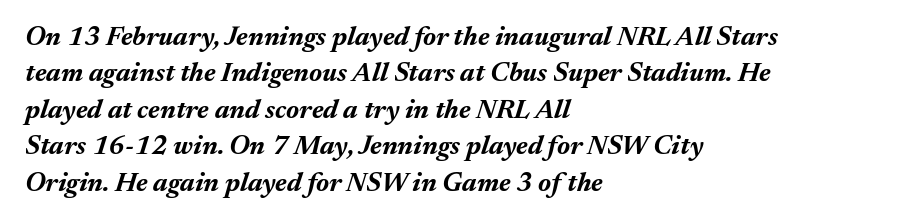
Underline: absent. Does the lettering tilt? It does — this is italic. Line spacing here is normal. Students, note that the glyphs here touch the page at normal intervals. The paragraph shown leans on its left margin. Notice how thick the strokes are: this is what a full bold looks like.
